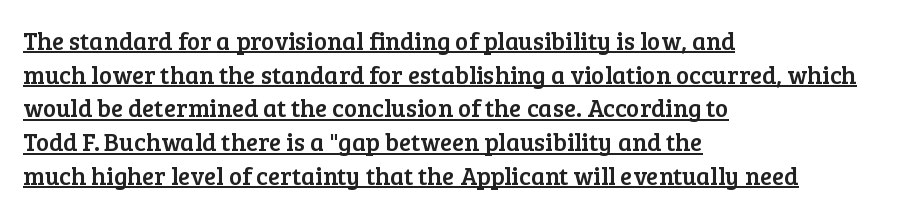
{"italic": "no", "underline": "yes", "align": "left", "line_spacing": "normal", "line_spacing_ratio": 1.35, "letter_spacing": "normal", "letter_spacing_em": 0.0, "glyph_px": 25}
